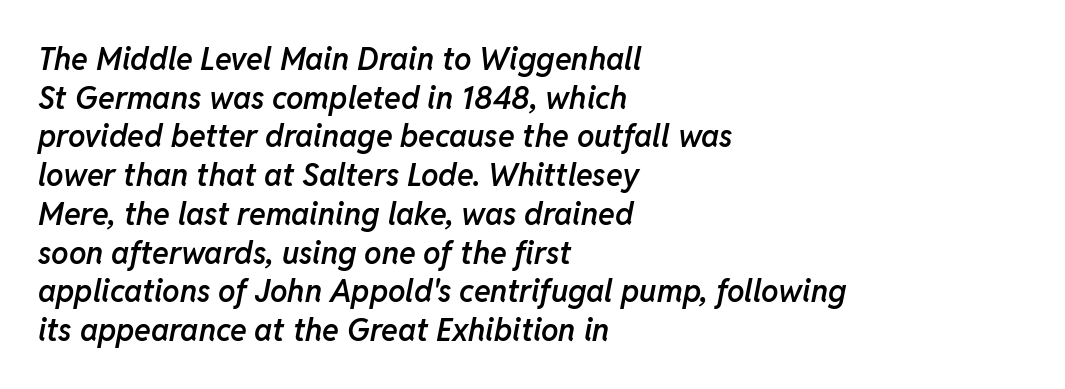
Q: Is the text bold? A: Semi-bold.
Q: Is the text italic (slanted)? A: Yes, it leans right by about 11 degrees.
Q: Is the text underlined? A: No.
Q: How is the paragraph aligned? A: Left-aligned.
Q: Is the spacing between letters normal or unusually wide? A: Normal.
Q: Is the spacing between lines tight, normal or loose? A: Normal.
Q: Width (condensed, normal, or wide)? A: Normal.
Q: Stroke contrast? A: Low.
Q: x-height? A: Medium.
Q: Monospaced? A: No.
